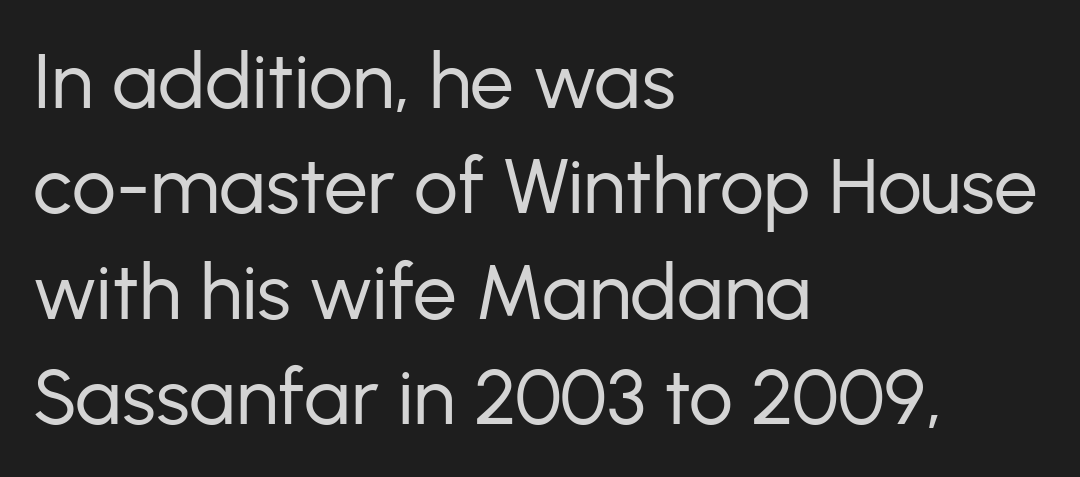
{"serif": "no", "italic": "no", "bold": "no", "weight": "regular", "width": "normal", "stroke_contrast": "low", "x_height": "medium", "monospaced": "no", "underline": "no", "align": "left", "line_spacing": "normal", "line_spacing_ratio": 1.35, "letter_spacing": "normal", "letter_spacing_em": 0.0, "glyph_px": 78}
